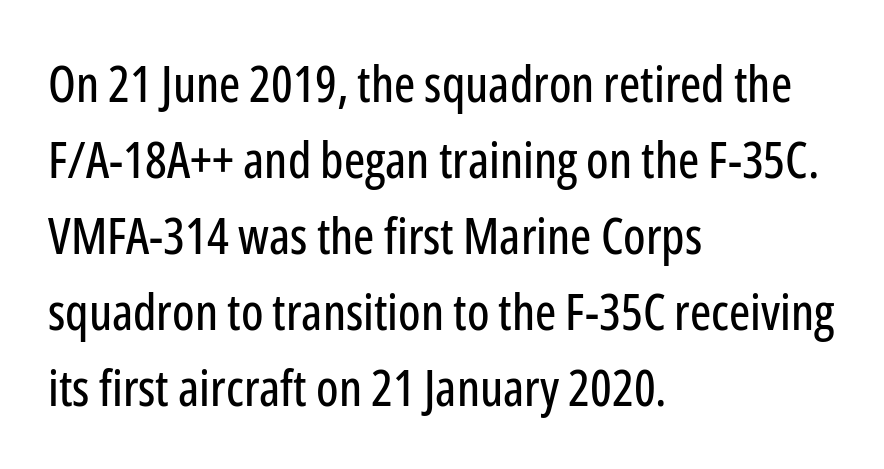
Q: Is the text italic (slanted)? A: No, it is upright.
Q: Is the typeface a serif or a sans-serif typeface? A: Sans-serif.
Q: Is the text underlined? A: No.
Q: How is the paragraph aligned? A: Left-aligned.
Q: Is the spacing between letters normal or unusually wide? A: Normal.
Q: Is the spacing between lines tight, normal or loose? A: Normal.
Q: Width (condensed, normal, or wide)? A: Condensed.
Q: Stroke contrast? A: Low.
Q: x-height? A: Medium.
Q: Monospaced? A: No.
